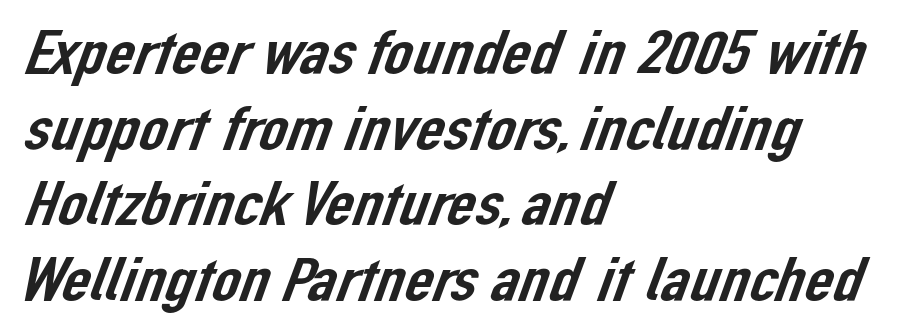
{"serif": "no", "width": "normal", "stroke_contrast": "low", "x_height": "medium", "monospaced": "no", "underline": "no", "align": "left", "line_spacing_ratio": 1.2, "letter_spacing": "normal", "letter_spacing_em": 0.0, "glyph_px": 63}
